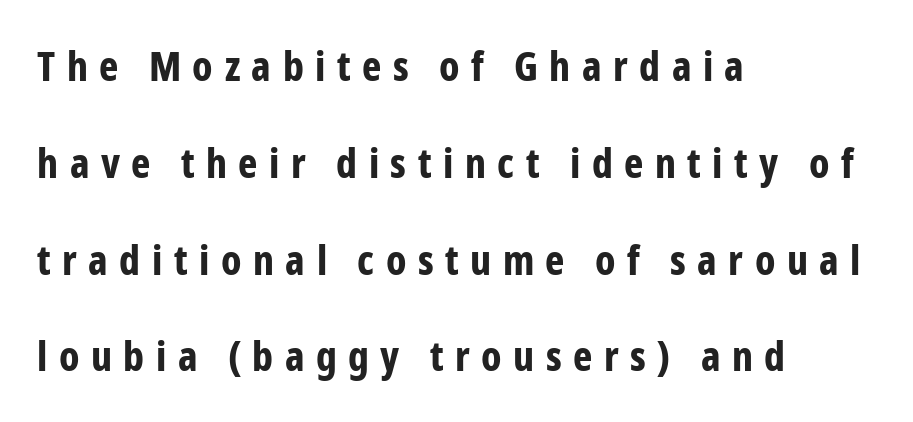
{"serif": "no", "italic": "no", "bold": "yes", "weight": "bold", "width": "condensed", "stroke_contrast": "low", "x_height": "medium", "monospaced": "no", "underline": "no", "align": "left", "line_spacing": "loose", "line_spacing_ratio": 2.36, "letter_spacing": "wide", "letter_spacing_em": 0.28, "glyph_px": 41}
